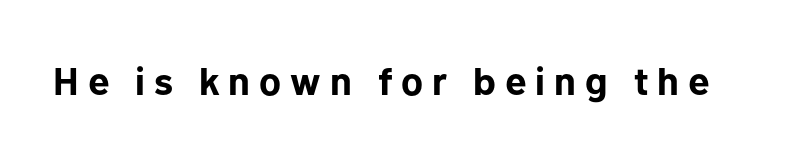
The image shows 39 px bold sans-serif type, upright; set unusually wide letter spacing (+0.23 em), not underlined; low stroke contrast and a medium x-height.
